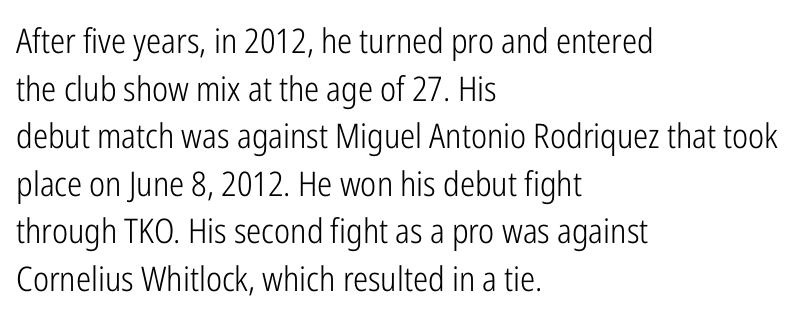
Think standard paragraph weight, or any step lighter than that. Spacing verdict: proportional, widths tailored to each character. The font family rendered here belongs to the sans-serif group. Does the lettering tilt? It doesn't — this is upright. This rendering uses left alignment, leaving the right contour irregular. The block of text has a typical density, with ordinary space between rows.
